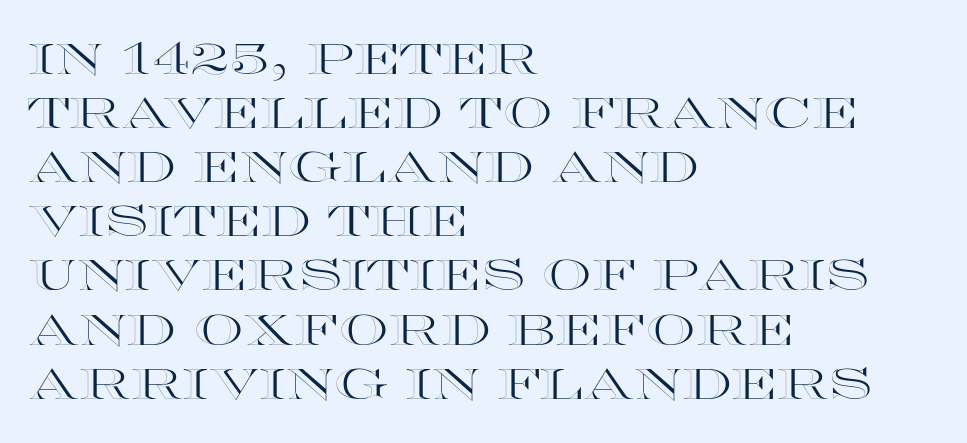
Q: Is the text italic (slanted)? A: No, it is upright.
Q: Is the text underlined? A: No.
Q: How is the paragraph aligned? A: Left-aligned.
Q: Is the spacing between letters normal or unusually wide? A: Normal.
Q: Width (condensed, normal, or wide)? A: Wide.
Q: x-height? A: Large.
Q: Monospaced? A: No.
